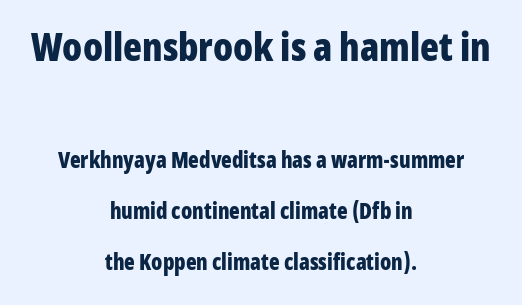
The sample has been set heavy, in full bold. In terms of posture, this sample is upright. The space directly below the letters is spotless. The rag falls on both sides of this text block equally. The space between consecutive lines is lavish. This sample has the flowing, uneven cadence of proportional lettering.
